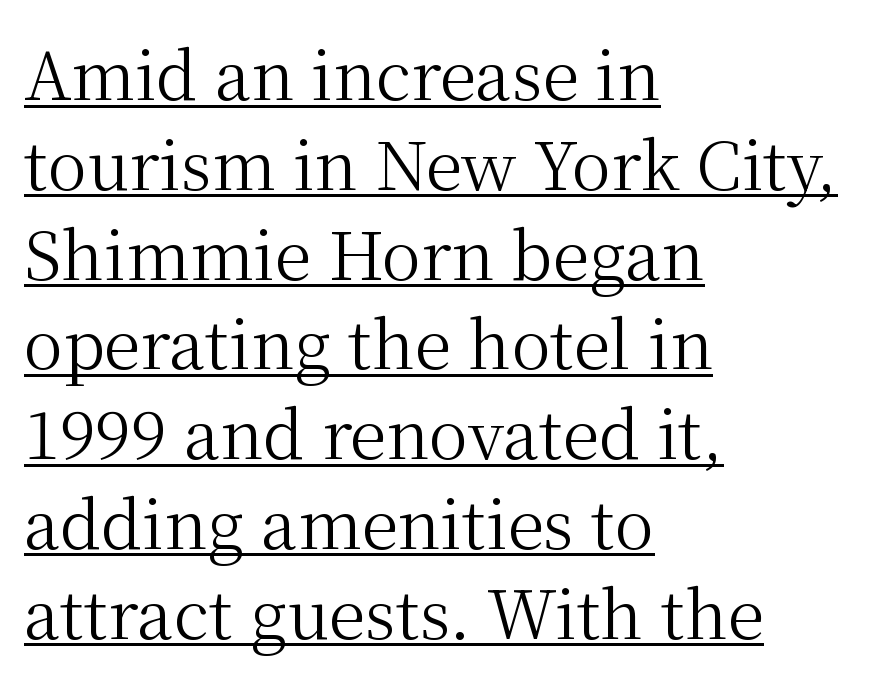
The image shows 66 px regular-weight serif type, upright; set left-aligned, normal line spacing (1.36x), normal letter spacing, underlined; medium stroke contrast and a medium x-height.
